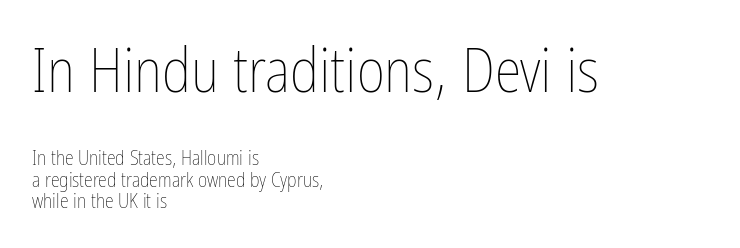
Looks like regular typesetting: each glyph gets only the width it needs. Horizontally, the lines are justified to the leading edge only. The earlier block is typeset at a bigger size than the later block. Tracking value appears to be zero — textbook default spacing.
